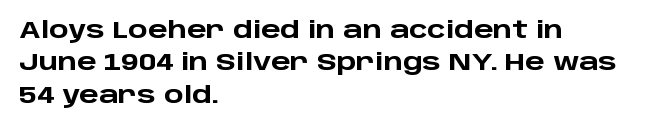
The space directly below the letters is spotless. A dark, heavy texture on the line: the type is bold. Every row of glyphs begins at an identical x-position on the left. Posture: vertical.
